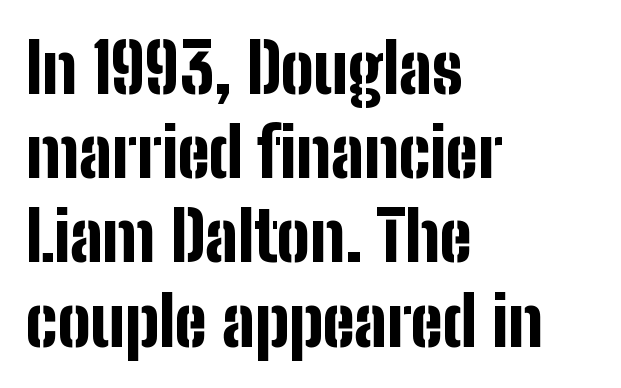
The area under the type is left untouched. As a designer I'd log this as weight 700, bold. Characters remain perfectly vertical along every line. I'd call this a sans setting — the letters go barefoot. The rendering keeps characters at their native spacing.
